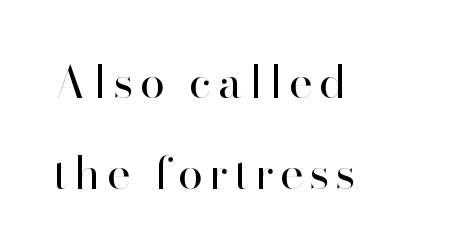
Q: Is the text bold? A: No.
Q: Is the text italic (slanted)? A: No, it is upright.
Q: Is the typeface a serif or a sans-serif typeface? A: Sans-serif.
Q: Is the text underlined? A: No.
Q: How is the paragraph aligned? A: Left-aligned.
Q: Is the spacing between lines tight, normal or loose? A: Loose.
Q: Width (condensed, normal, or wide)? A: Normal.
Q: Stroke contrast? A: High.
Q: x-height? A: Small.
Q: Monospaced? A: No.
